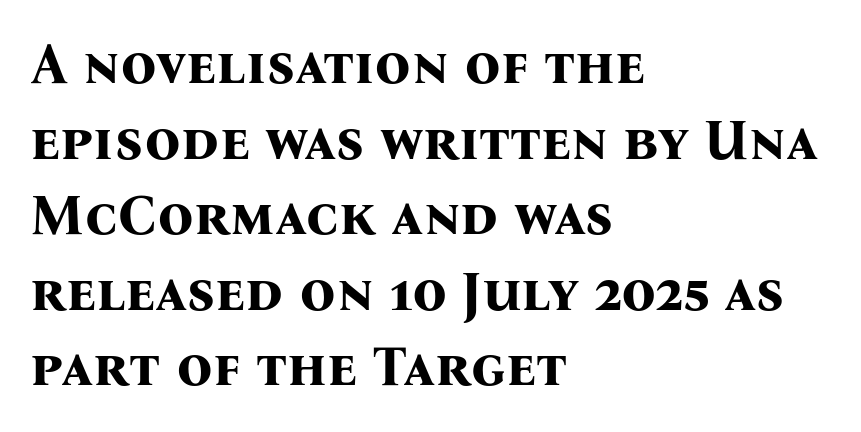
Q: Is the text bold? A: Yes.
Q: Is the text italic (slanted)? A: No, it is upright.
Q: Is the typeface a serif or a sans-serif typeface? A: Serif.
Q: Is the text underlined? A: No.
Q: How is the paragraph aligned? A: Left-aligned.
Q: Is the spacing between letters normal or unusually wide? A: Normal.
Q: Is the spacing between lines tight, normal or loose? A: Normal.
Q: Width (condensed, normal, or wide)? A: Normal.
Q: Stroke contrast? A: Medium.
Q: x-height? A: Medium.
Q: Monospaced? A: No.
